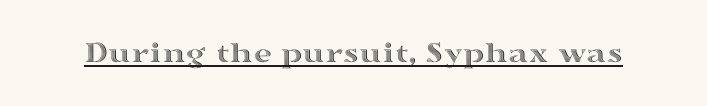
{"italic": "no", "width": "wide", "x_height": "medium", "monospaced": "no", "underline": "yes", "letter_spacing": "normal", "letter_spacing_em": 0.0, "glyph_px": 31}
